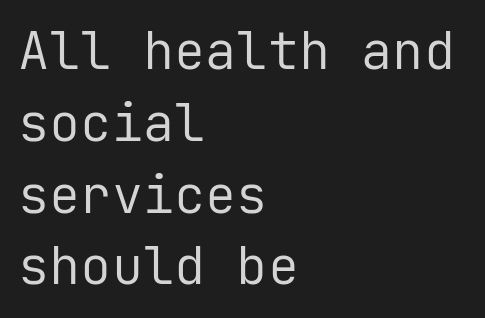
{"serif": "no", "italic": "no", "bold": "no", "weight": "regular", "width": "normal", "stroke_contrast": "low", "x_height": "medium", "monospaced": "yes", "underline": "no", "align": "left", "line_spacing": "normal", "line_spacing_ratio": 1.38, "letter_spacing": "normal", "letter_spacing_em": 0.0, "glyph_px": 52}
